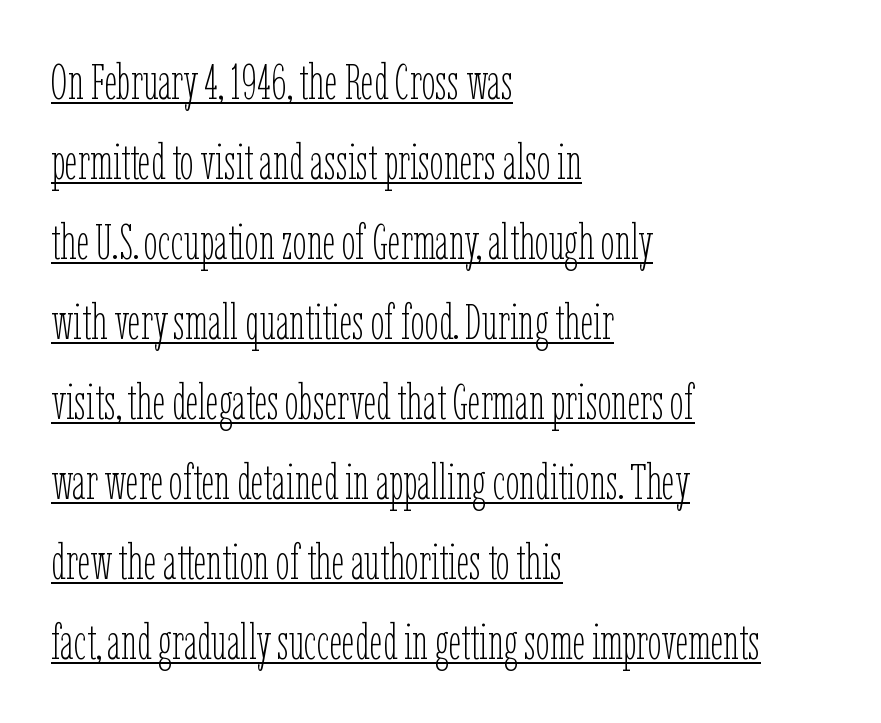
{"italic": "no", "bold": "no", "weight": "thin", "width": "condensed", "stroke_contrast": "low", "x_height": "medium", "monospaced": "no", "underline": "yes", "align": "left", "line_spacing": "normal", "line_spacing_ratio": 1.6, "letter_spacing": "normal", "letter_spacing_em": 0.0, "glyph_px": 50}
